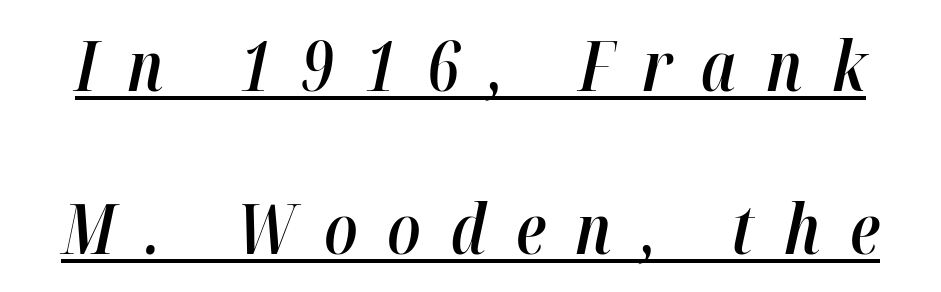
{"italic": "yes", "lean": "right", "slant_degrees": 12, "bold": "semi", "weight": "semibold", "width": "condensed", "stroke_contrast": "high", "x_height": "medium", "monospaced": "no", "underline": "yes", "line_spacing": "loose", "line_spacing_ratio": 2.36, "letter_spacing": "wide", "letter_spacing_em": 0.43, "glyph_px": 69}
